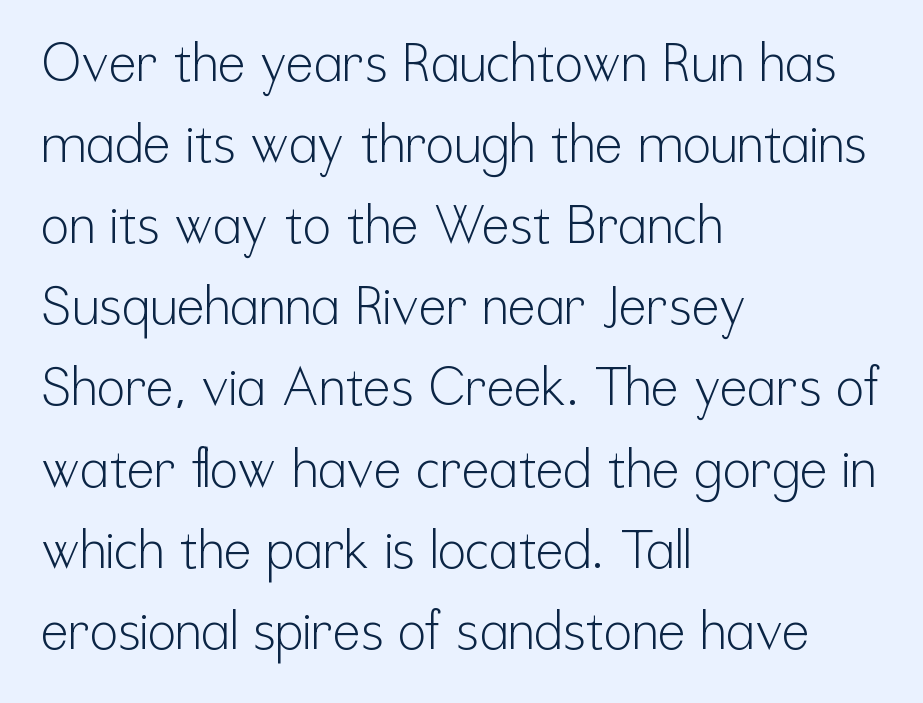
{"serif": "no", "italic": "no", "bold": "no", "weight": "light", "width": "condensed", "stroke_contrast": "low", "x_height": "medium", "monospaced": "no", "underline": "no", "align": "left", "line_spacing": "normal", "line_spacing_ratio": 1.56, "letter_spacing": "normal", "letter_spacing_em": 0.0, "glyph_px": 52}
